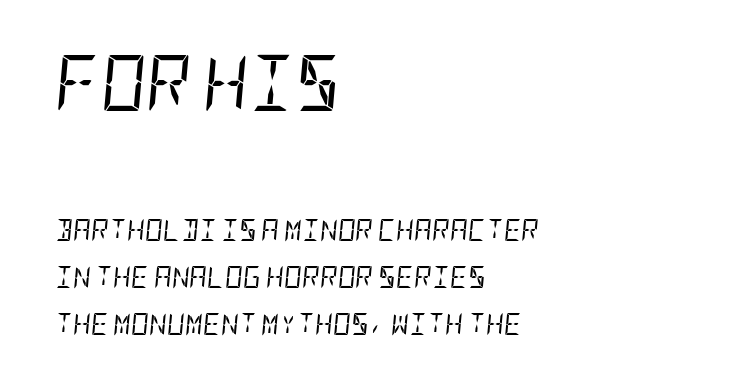
Q: Is the text bold? A: No.
Q: Is the text italic (slanted)? A: Yes, it leans right by about 5 degrees.
Q: Is the text underlined? A: No.
Q: How is the paragraph aligned? A: Left-aligned.
Q: Is the spacing between letters normal or unusually wide? A: Normal.
Q: Is the spacing between lines tight, normal or loose? A: Loose.
Q: Which block of text is set in a larger size, the first (top) or the second (bottom)? A: The first (top) one.
Q: Width (condensed, normal, or wide)? A: Condensed.
Q: Stroke contrast? A: Low.
Q: x-height? A: Large.
